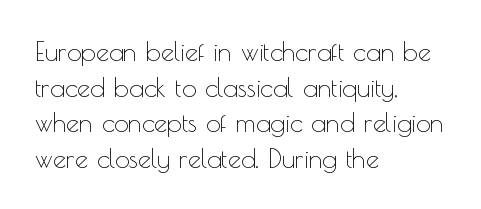
The image shows 26 px text type, upright; set left-aligned, normal line spacing (1.37x), normal letter spacing, not underlined.
